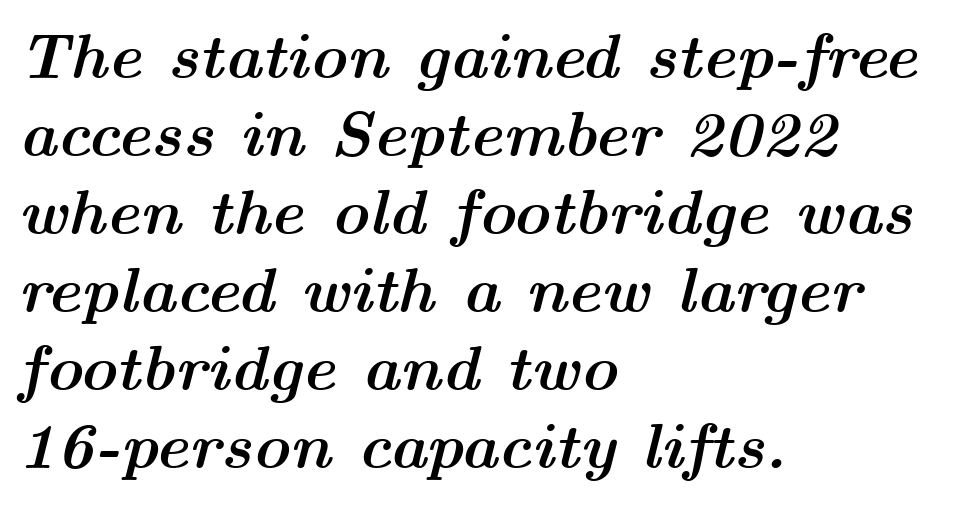
{"italic": "yes", "lean": "right", "slant_degrees": 14, "bold": "yes", "weight": "semibold", "width": "wide", "stroke_contrast": "medium", "x_height": "medium", "monospaced": "no", "underline": "no", "align": "left", "line_spacing_ratio": 1.22, "letter_spacing": "normal", "letter_spacing_em": 0.0, "glyph_px": 64}
